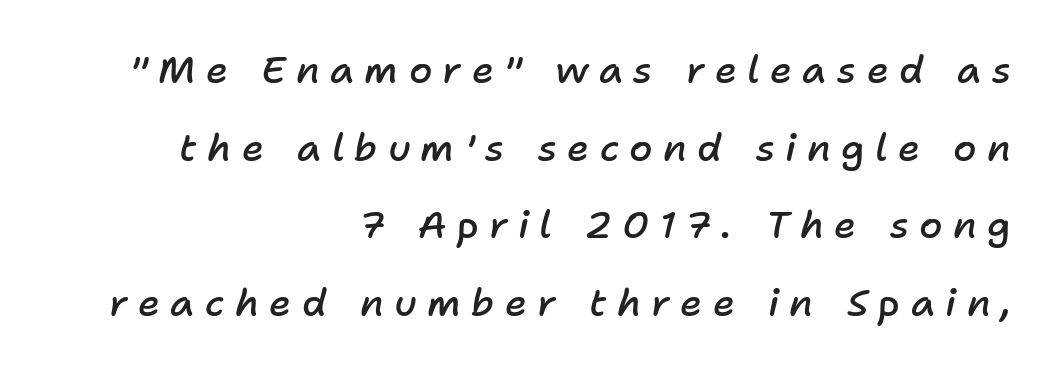
{"italic": "yes", "lean": "right", "slant_degrees": 11, "bold": "semi", "weight": "semibold", "width": "normal", "stroke_contrast": "low", "x_height": "medium", "monospaced": "no", "underline": "no", "align": "right", "line_spacing": "loose", "line_spacing_ratio": 2.04, "letter_spacing": "wide", "letter_spacing_em": 0.27, "glyph_px": 38}
